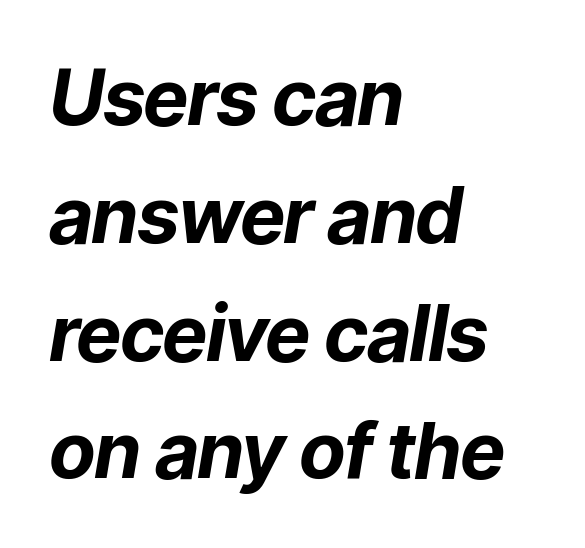
The image shows 77 px bold type, italic (leaning right); set left-aligned, normal line spacing (1.53x), normal letter spacing, not underlined; low stroke contrast and a medium x-height.
